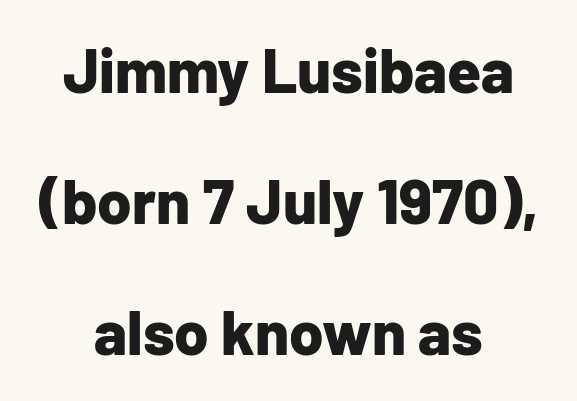
The image shows 62 px bold sans-serif type, upright; set centered, loose line spacing (2.11x), normal letter spacing, not underlined; low stroke contrast and a medium x-height.
